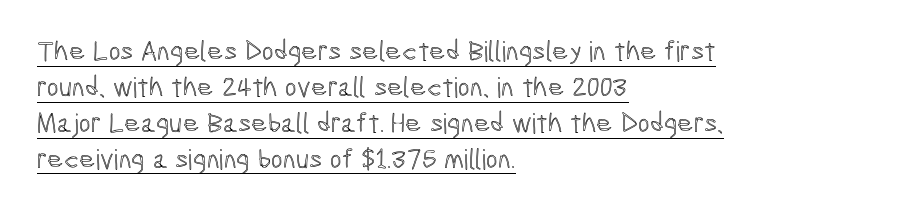
Q: Is the text italic (slanted)? A: No, it is upright.
Q: Is the text underlined? A: Yes.
Q: How is the paragraph aligned? A: Left-aligned.
Q: Is the spacing between letters normal or unusually wide? A: Normal.
Q: Is the spacing between lines tight, normal or loose? A: Normal.
Q: Width (condensed, normal, or wide)? A: Condensed.
Q: x-height? A: Medium.
Q: Monospaced? A: No.
